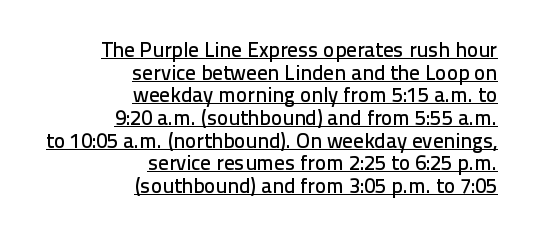
Baseline-to-baseline distance is barely more than the letter height. Notice how the stems are strictly vertical — no italics here. This sample carries an underscore along the baseline area. Does the copy run flush right? Yes — the right margin is perfectly even. Nobody touched the tracking dial on this one.
